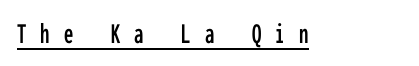
The image shows 30 px condensed sans-serif type, upright, monospaced; set unusually wide letter spacing (+0.47 em), underlined; low stroke contrast and a medium x-height.
